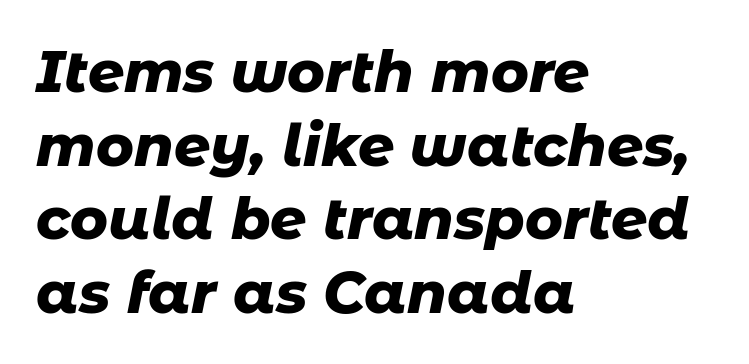
Compared with typical paragraphs, the rows here are spaced about the same. Leftover space on each line is placed entirely after the last word. The face used here is rendered with its standard letterfit. A typesetter would call this proportional, since set widths differ per character. The passage shown is not underscored anywhere. This is oblique type, the kind used for emphasis or titles.
